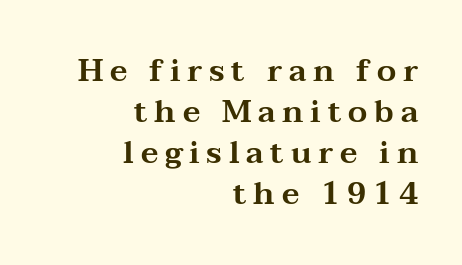
Q: Is the text italic (slanted)? A: No, it is upright.
Q: Is the typeface a serif or a sans-serif typeface? A: Serif.
Q: Is the text underlined? A: No.
Q: How is the paragraph aligned? A: Right-aligned.
Q: Is the spacing between letters normal or unusually wide? A: Unusually wide.
Q: Is the spacing between lines tight, normal or loose? A: Normal.
Q: Width (condensed, normal, or wide)? A: Wide.
Q: Stroke contrast? A: Medium.
Q: x-height? A: Medium.
Q: Monospaced? A: No.
